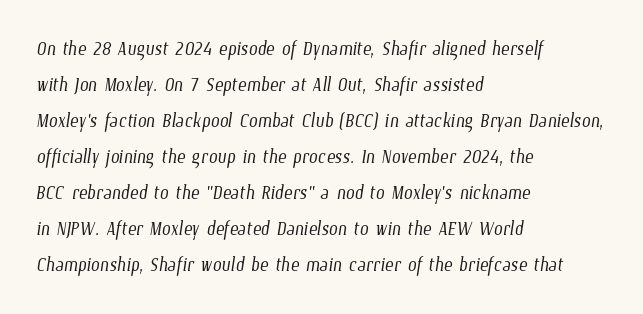
Q: Is the text bold? A: No.
Q: Is the text underlined? A: No.
Q: How is the paragraph aligned? A: Left-aligned.
Q: Is the spacing between letters normal or unusually wide? A: Normal.
Q: Is the spacing between lines tight, normal or loose? A: Normal.
